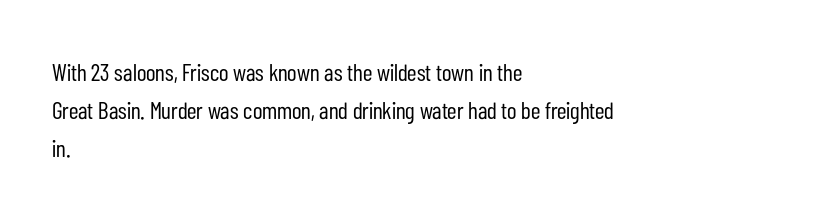
{"italic": "no", "bold": "no", "underline": "no", "align": "left", "line_spacing": "normal", "line_spacing_ratio": 1.59, "letter_spacing": "normal", "letter_spacing_em": 0.0, "glyph_px": 24}
